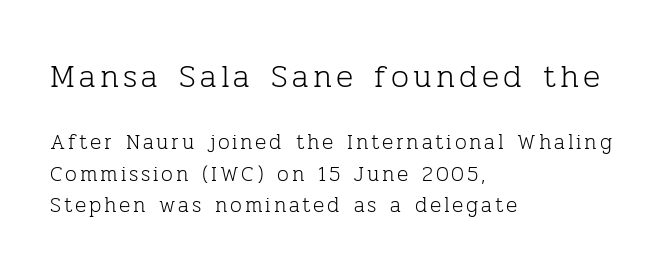
{"serif": "yes", "italic": "no", "bold": "no", "weight": "light", "width": "normal", "stroke_contrast": "low", "x_height": "medium", "monospaced": "no", "underline": "no", "align": "left", "line_spacing": "normal", "line_spacing_ratio": 1.51, "larger_block": "first", "size_ratio": 1.52, "glyph_px": 32}
